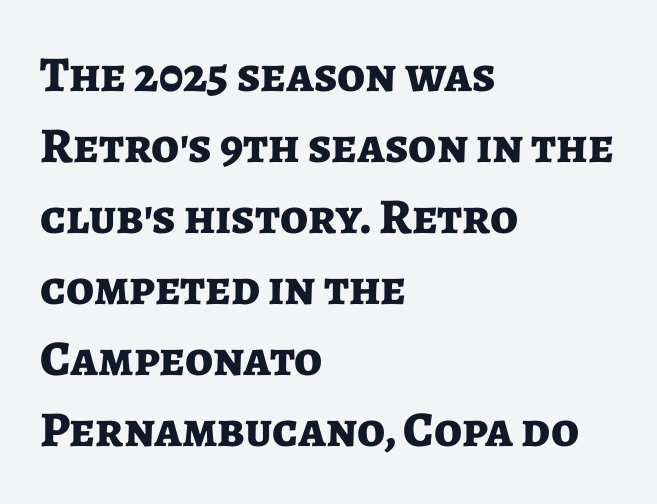
The image shows 50 px bold sans-serif type, upright; set left-aligned, normal line spacing (1.42x), normal letter spacing, not underlined; low stroke contrast and a medium x-height.
